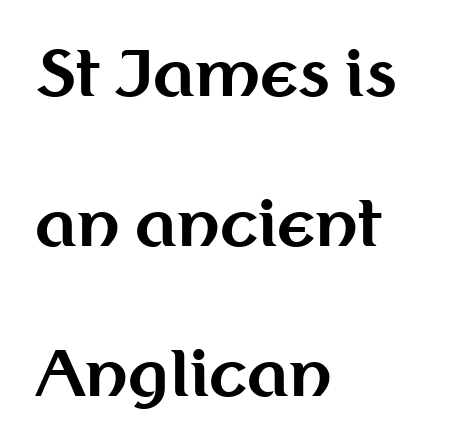
Here the designer chose a conventional face with non-uniform glyph widths. Inter-character spacing is left at the font's built-in metrics. A typesetter would label this face a sans. Every stem runs plumb, perpendicular to the baseline.
